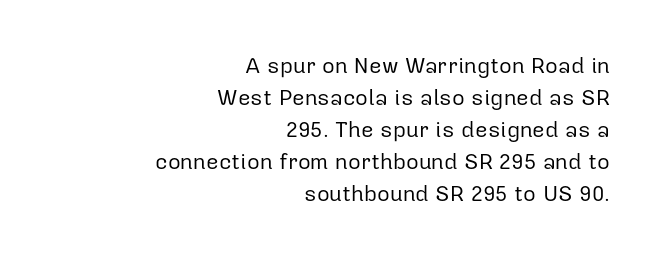
Q: Is the text bold? A: No.
Q: Is the text italic (slanted)? A: No, it is upright.
Q: Is the text underlined? A: No.
Q: How is the paragraph aligned? A: Right-aligned.
Q: Is the spacing between letters normal or unusually wide? A: Normal.
Q: Is the spacing between lines tight, normal or loose? A: Normal.
